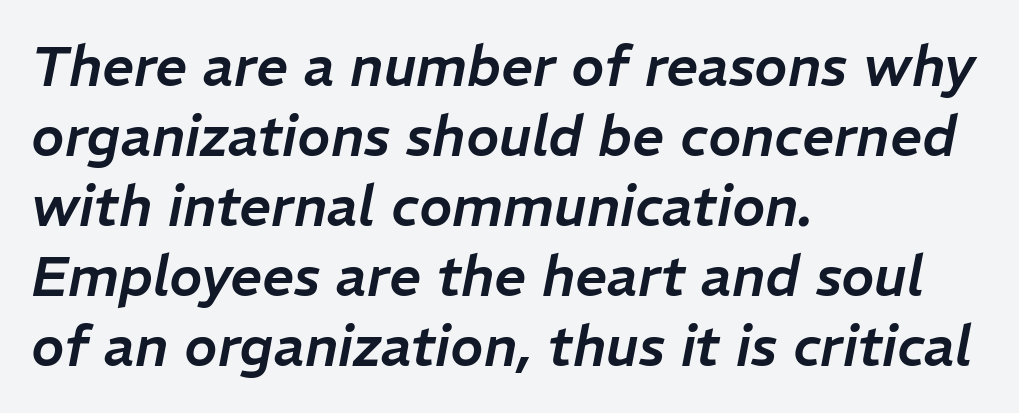
{"italic": "yes", "lean": "right", "slant_degrees": 11, "width": "normal", "stroke_contrast": "low", "x_height": "medium", "monospaced": "no", "underline": "no", "align": "left", "line_spacing": "normal", "line_spacing_ratio": 1.25, "letter_spacing": "normal", "letter_spacing_em": 0.0, "glyph_px": 56}
